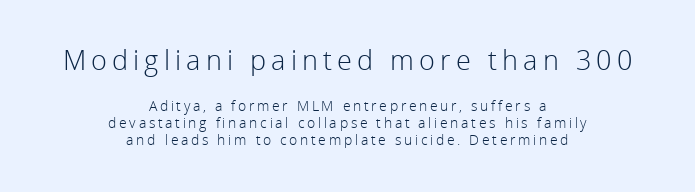
The image shows 27 px text type, upright; set centered, line spacing 1.23x, not underlined; the first (top) block is 1.93x larger.
